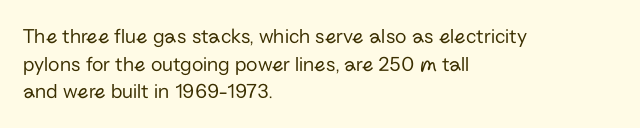
Every stem runs plumb, perpendicular to the baseline. Leftover space on each line is placed entirely after the last word. Check the space under the baseline: it is left empty. This reads as an unemphasized weight, regular at the heaviest. Caption: standard tracking, unaltered.
